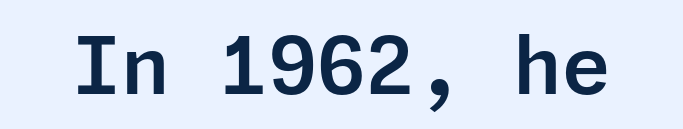
This is the regular roman posture of the typeface. Regarding serifs, this sample does without them. Letters rest on an invisible, unmarked baseline. Between one letter and the next there's only the usual sliver of space.
